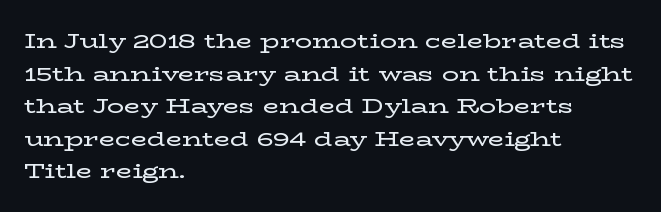
The image shows 21 px text type, upright; set left-aligned, normal line spacing (1.55x), normal letter spacing, not underlined.
